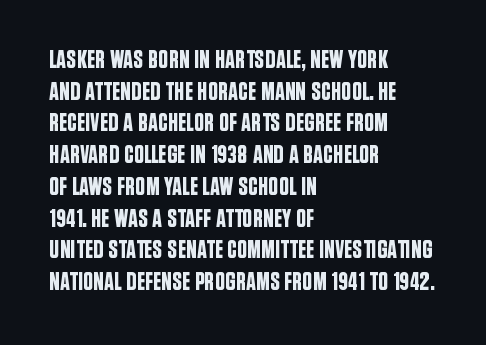
The rows are spaced the way most documents space them. No extra tracking has been applied to these lines. Which margin do the lines hug? The left one — the right edge is uneven. The gap between lines stays unmarked. If you drew a line through each stem, it would be perfectly vertical.
